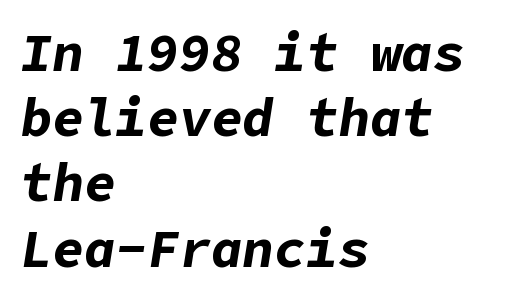
{"italic": "yes", "lean": "right", "slant_degrees": 9, "bold": "yes", "weight": "bold", "width": "normal", "stroke_contrast": "low", "x_height": "medium", "underline": "no", "align": "left", "line_spacing_ratio": 1.23, "letter_spacing": "normal", "letter_spacing_em": 0.0, "glyph_px": 53}
